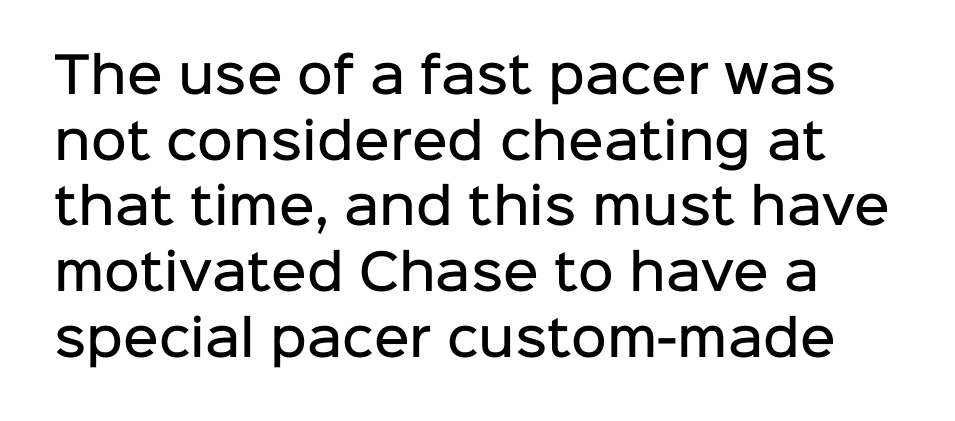
The letterforms sit shoulder to shoulder at normal distance. Look at the bottom of the vertical strokes: they stop flat, with no serifs. A fair bit of extra ink — the face is semibold, not bold. Honestly, there is no underline to notice here at all.
